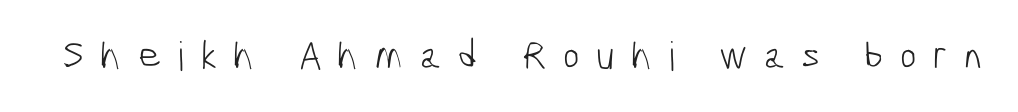
Q: Is the text bold? A: No.
Q: Is the typeface a serif or a sans-serif typeface? A: Sans-serif.
Q: Is the text underlined? A: No.
Q: Is the spacing between letters normal or unusually wide? A: Unusually wide.
Q: Width (condensed, normal, or wide)? A: Condensed.
Q: Stroke contrast? A: Low.
Q: x-height? A: Medium.
Q: Monospaced? A: No.
